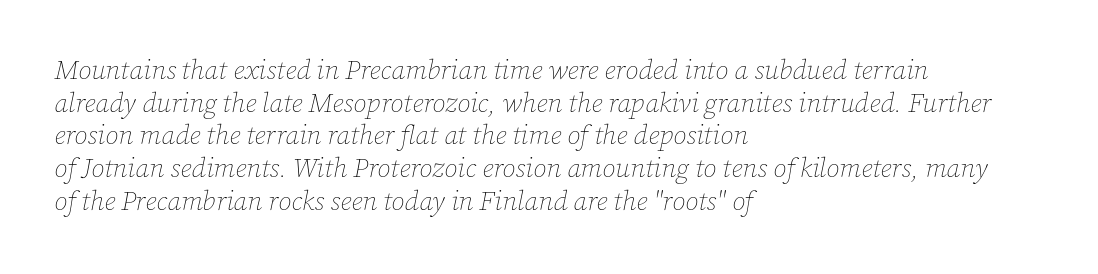
{"italic": "yes", "lean": "right", "slant_degrees": 12, "bold": "no", "underline": "no", "align": "left", "line_spacing_ratio": 1.21, "letter_spacing": "normal", "letter_spacing_em": 0.0, "glyph_px": 27}
